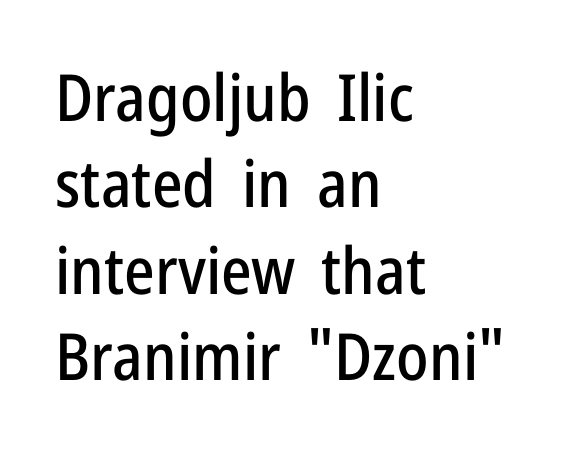
The image shows 65 px condensed sans-serif type, upright; set left-aligned, normal line spacing (1.33x), normal letter spacing, not underlined; low stroke contrast and a medium x-height.
